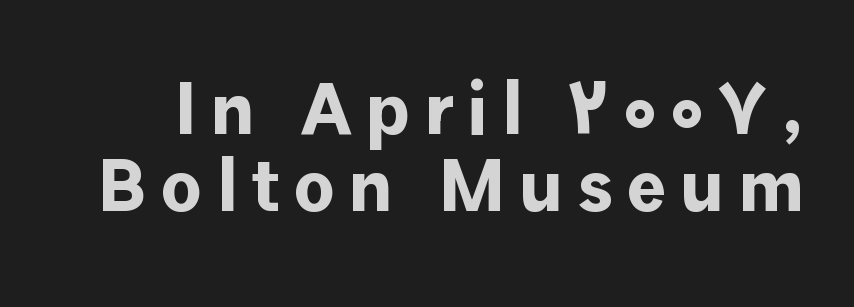
The image shows 74 px bold sans-serif type, upright; set tight line spacing (1.04x), not underlined; low stroke contrast and a medium x-height.
